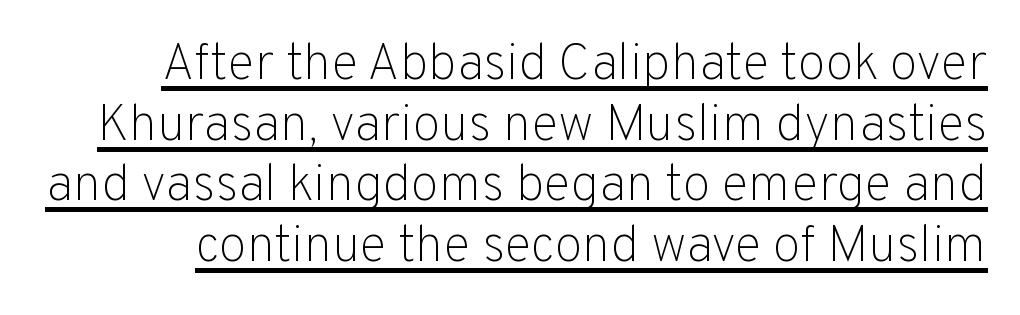
Q: Is the text bold? A: No.
Q: Is the text italic (slanted)? A: No, it is upright.
Q: Is the typeface a serif or a sans-serif typeface? A: Sans-serif.
Q: Is the text underlined? A: Yes.
Q: Is the spacing between letters normal or unusually wide? A: Normal.
Q: Width (condensed, normal, or wide)? A: Normal.
Q: Stroke contrast? A: Low.
Q: x-height? A: Medium.
Q: Monospaced? A: No.
